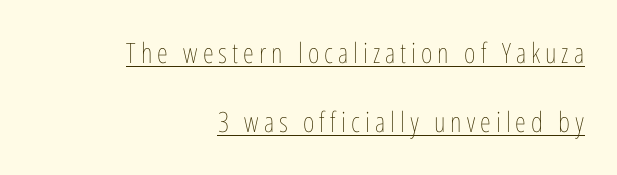
{"italic": "no", "bold": "no", "weight": "thin", "width": "condensed", "stroke_contrast": "low", "x_height": "medium", "monospaced": "no", "underline": "yes", "align": "right", "line_spacing": "loose", "line_spacing_ratio": 2.47, "glyph_px": 28}
